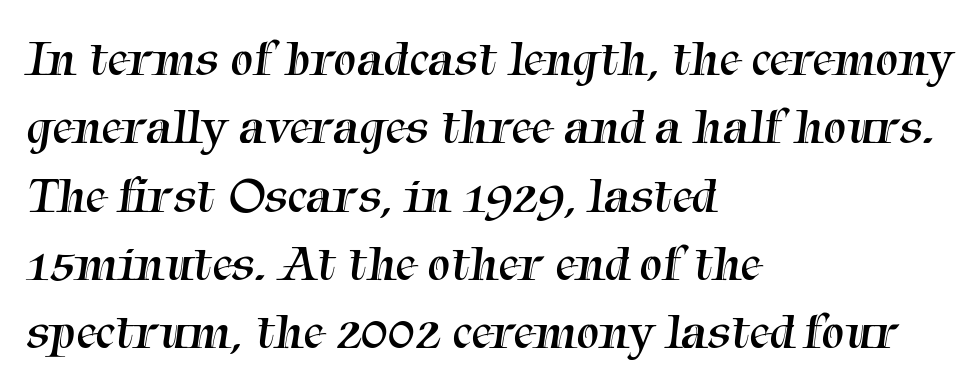
Q: Is the text bold? A: No.
Q: Is the typeface a serif or a sans-serif typeface? A: Serif.
Q: Is the text underlined? A: No.
Q: How is the paragraph aligned? A: Left-aligned.
Q: Is the spacing between letters normal or unusually wide? A: Normal.
Q: Is the spacing between lines tight, normal or loose? A: Normal.
Q: Width (condensed, normal, or wide)? A: Normal.
Q: Stroke contrast? A: Medium.
Q: x-height? A: Medium.
Q: Monospaced? A: No.
